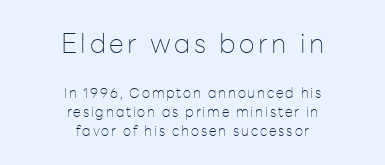
Q: Is the text bold? A: No.
Q: Is the text italic (slanted)? A: No, it is upright.
Q: Is the text underlined? A: No.
Q: How is the paragraph aligned? A: Centered.
Q: Is the spacing between lines tight, normal or loose? A: Normal.
Q: Which block of text is set in a larger size, the first (top) or the second (bottom)? A: The first (top) one.
